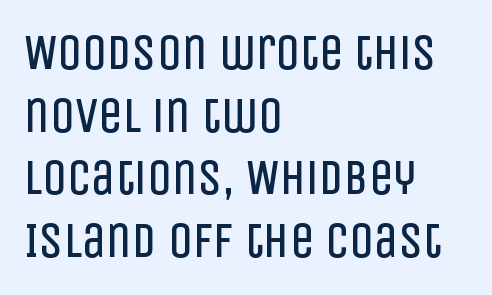
Q: Is the text bold? A: No.
Q: Is the text italic (slanted)? A: No, it is upright.
Q: Is the typeface a serif or a sans-serif typeface? A: Sans-serif.
Q: Is the text underlined? A: No.
Q: How is the paragraph aligned? A: Left-aligned.
Q: Is the spacing between letters normal or unusually wide? A: Normal.
Q: Is the spacing between lines tight, normal or loose? A: Normal.
Q: Width (condensed, normal, or wide)? A: Condensed.
Q: Stroke contrast? A: Low.
Q: x-height? A: Large.
Q: Monospaced? A: No.
